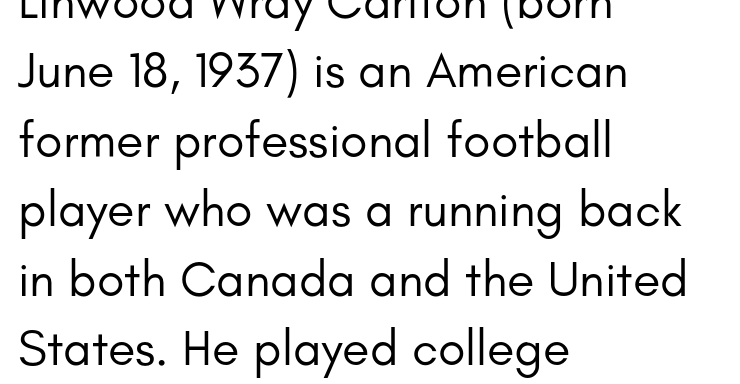
The image shows 50 px regular-weight sans-serif type, upright; set left-aligned, normal line spacing (1.39x), normal letter spacing, not underlined; low stroke contrast and a small x-height.
